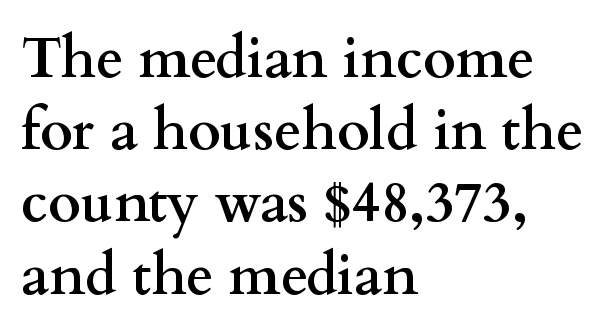
Compared with typical paragraphs, the rows here are spaced about the same. Each word holds together tightly as a unit, with standard inter-letter gaps. A roman cut, with each character standing at attention. Does the copy run flush right? No — it runs flush left. Heft: maximum for text — a bold.
